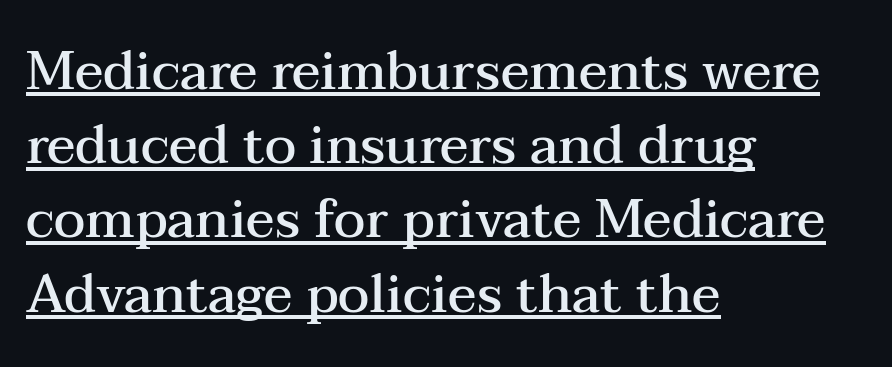
Students, note that the glyphs here touch the page at normal intervals. The lettering is marked with a stroke running underneath it. You can tell it's not italic because the verticals are truly vertical. Its strokes are somewhat broadened, the hallmark of semibold type. The vertical gap from one line to the next is medium. You can tell from the footed stems that serif type was used.
